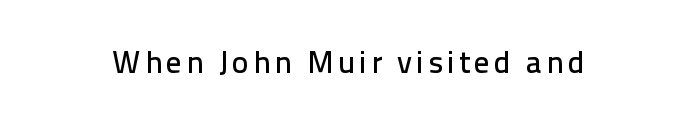
{"serif": "no", "italic": "no", "width": "normal", "stroke_contrast": "low", "x_height": "medium", "monospaced": "no", "underline": "no", "glyph_px": 31}
